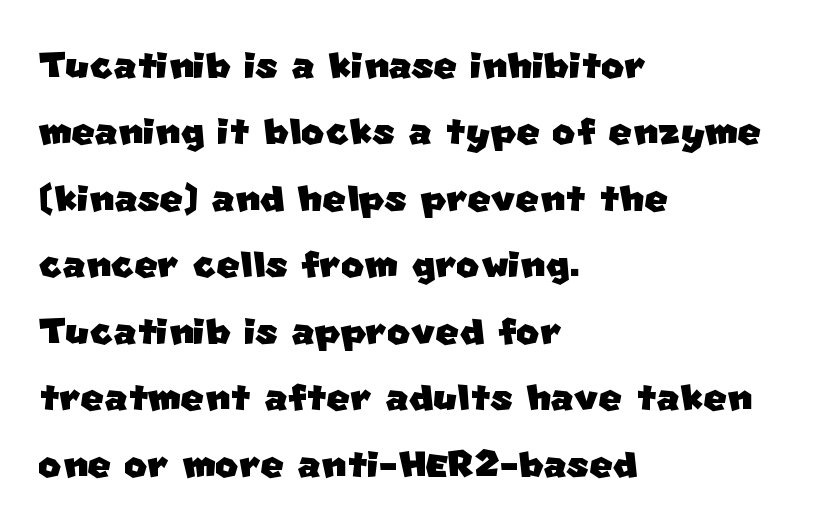
Q: Is the typeface a serif or a sans-serif typeface? A: Sans-serif.
Q: Is the text underlined? A: No.
Q: How is the paragraph aligned? A: Left-aligned.
Q: Is the spacing between letters normal or unusually wide? A: Normal.
Q: Is the spacing between lines tight, normal or loose? A: Normal.
Q: Width (condensed, normal, or wide)? A: Normal.
Q: Stroke contrast? A: Low.
Q: x-height? A: Large.
Q: Monospaced? A: No.
